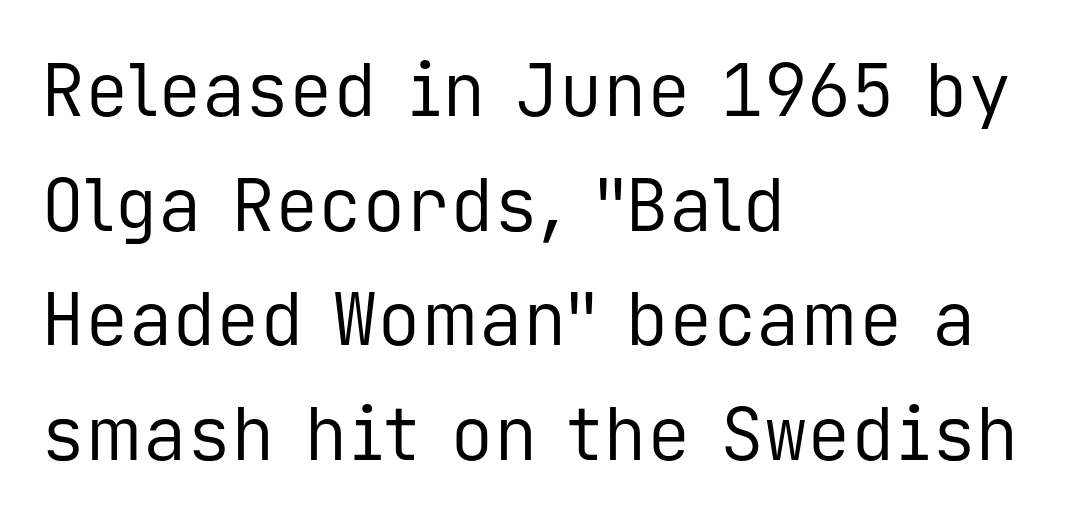
Q: Is the text bold? A: No.
Q: Is the text italic (slanted)? A: No, it is upright.
Q: Is the typeface a serif or a sans-serif typeface? A: Sans-serif.
Q: Is the text underlined? A: No.
Q: How is the paragraph aligned? A: Left-aligned.
Q: Is the spacing between letters normal or unusually wide? A: Normal.
Q: Is the spacing between lines tight, normal or loose? A: Normal.
Q: Width (condensed, normal, or wide)? A: Normal.
Q: Stroke contrast? A: Low.
Q: x-height? A: Medium.
Q: Monospaced? A: Yes.
